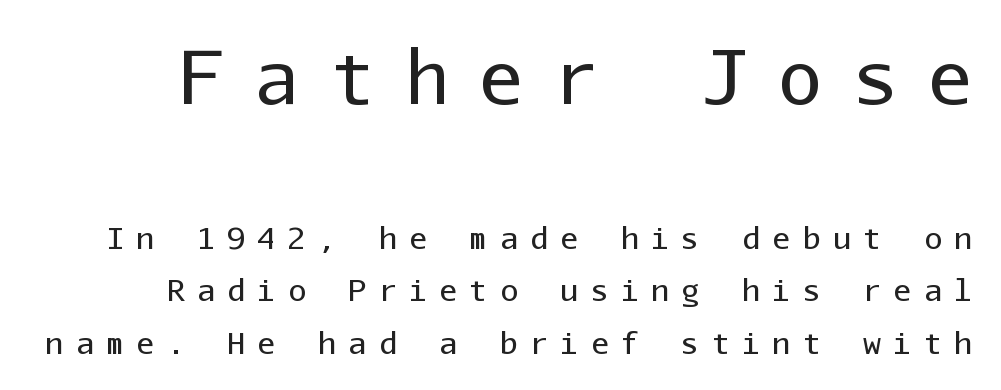
The image shows 74 px regular-weight sans-serif type, upright, monospaced; set line spacing 1.75x, unusually wide letter spacing (+0.41 em), not underlined; the first (top) block is 2.47x larger; low stroke contrast and a medium x-height.
